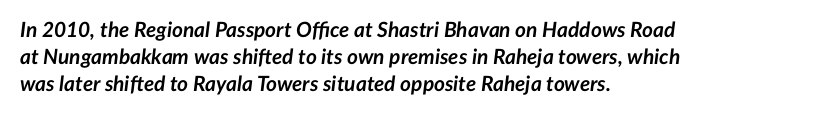
{"italic": "yes", "lean": "right", "slant_degrees": 7, "bold": "yes", "underline": "no", "align": "left", "line_spacing": "normal", "line_spacing_ratio": 1.28, "letter_spacing": "normal", "letter_spacing_em": 0.0, "glyph_px": 21}
